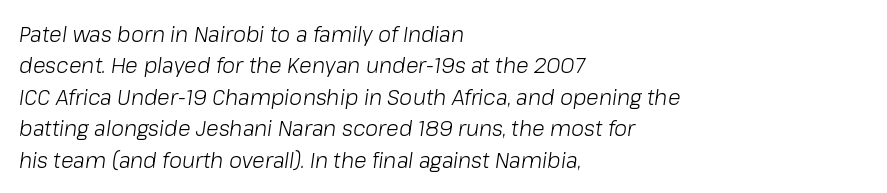
The image shows 21 px text type, italic (leaning right); set left-aligned, normal line spacing (1.5x), normal letter spacing, not underlined.
